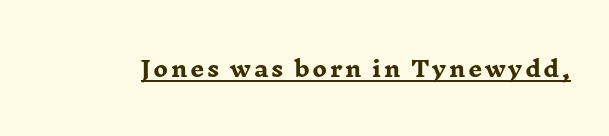
{"italic": "no", "bold": "yes", "underline": "yes", "glyph_px": 22}
